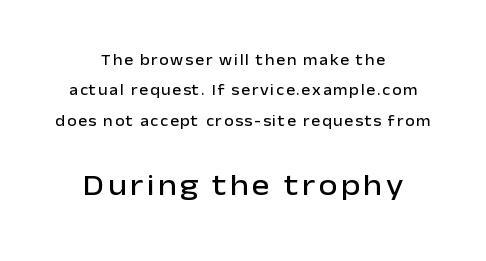
Q: Is the text italic (slanted)? A: No, it is upright.
Q: Is the typeface a serif or a sans-serif typeface? A: Sans-serif.
Q: Is the text underlined? A: No.
Q: How is the paragraph aligned? A: Centered.
Q: Is the spacing between lines tight, normal or loose? A: Loose.
Q: Which block of text is set in a larger size, the first (top) or the second (bottom)? A: The second (bottom) one.
Q: Width (condensed, normal, or wide)? A: Normal.
Q: Stroke contrast? A: Low.
Q: x-height? A: Medium.
Q: Monospaced? A: No.
